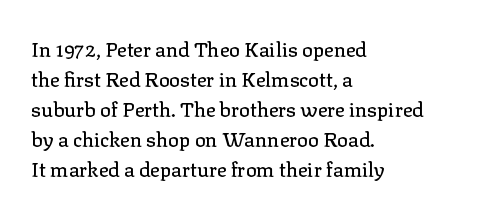
Q: Is the text italic (slanted)? A: No, it is upright.
Q: Is the text underlined? A: No.
Q: How is the paragraph aligned? A: Left-aligned.
Q: Is the spacing between letters normal or unusually wide? A: Normal.
Q: Is the spacing between lines tight, normal or loose? A: Normal.
